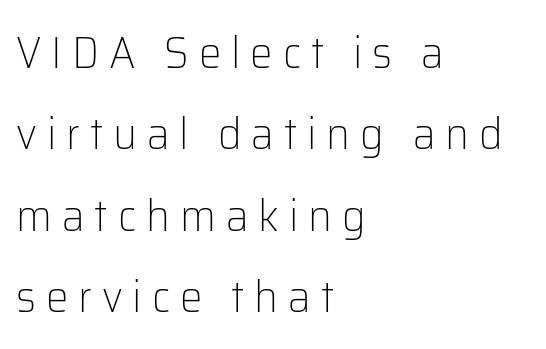
Q: Is the text bold? A: No.
Q: Is the text italic (slanted)? A: No, it is upright.
Q: Is the typeface a serif or a sans-serif typeface? A: Sans-serif.
Q: Is the text underlined? A: No.
Q: How is the paragraph aligned? A: Left-aligned.
Q: Is the spacing between letters normal or unusually wide? A: Unusually wide.
Q: Width (condensed, normal, or wide)? A: Normal.
Q: Stroke contrast? A: Low.
Q: x-height? A: Medium.
Q: Monospaced? A: No.
